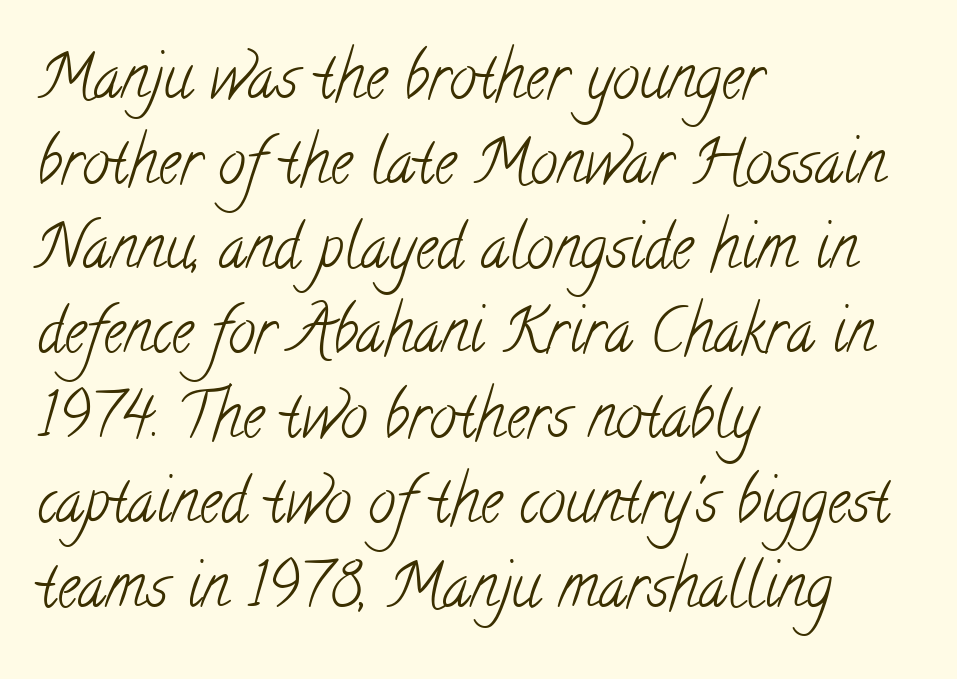
{"bold": "no", "weight": "light", "width": "condensed", "stroke_contrast": "low", "x_height": "small", "monospaced": "no", "underline": "no", "align": "left", "line_spacing": "normal", "line_spacing_ratio": 1.39, "letter_spacing": "normal", "letter_spacing_em": 0.0, "glyph_px": 61}
